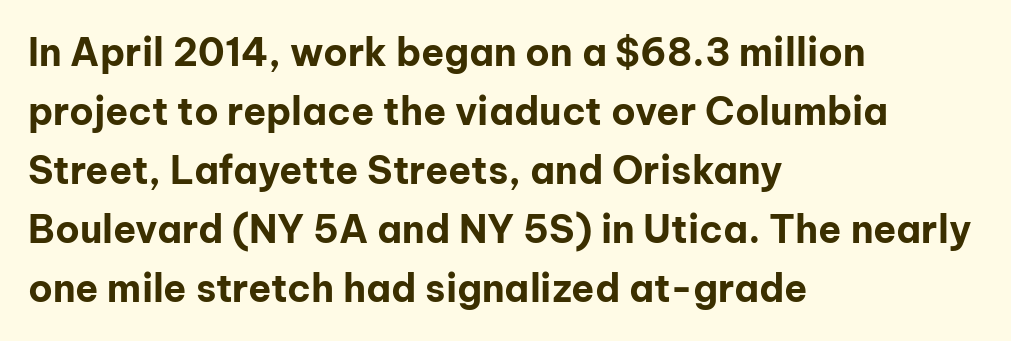
Q: Is the text bold? A: Yes.
Q: Is the text italic (slanted)? A: No, it is upright.
Q: Is the typeface a serif or a sans-serif typeface? A: Sans-serif.
Q: Is the text underlined? A: No.
Q: How is the paragraph aligned? A: Left-aligned.
Q: Is the spacing between letters normal or unusually wide? A: Normal.
Q: Is the spacing between lines tight, normal or loose? A: Normal.
Q: Width (condensed, normal, or wide)? A: Normal.
Q: Stroke contrast? A: Low.
Q: x-height? A: Medium.
Q: Monospaced? A: No.
